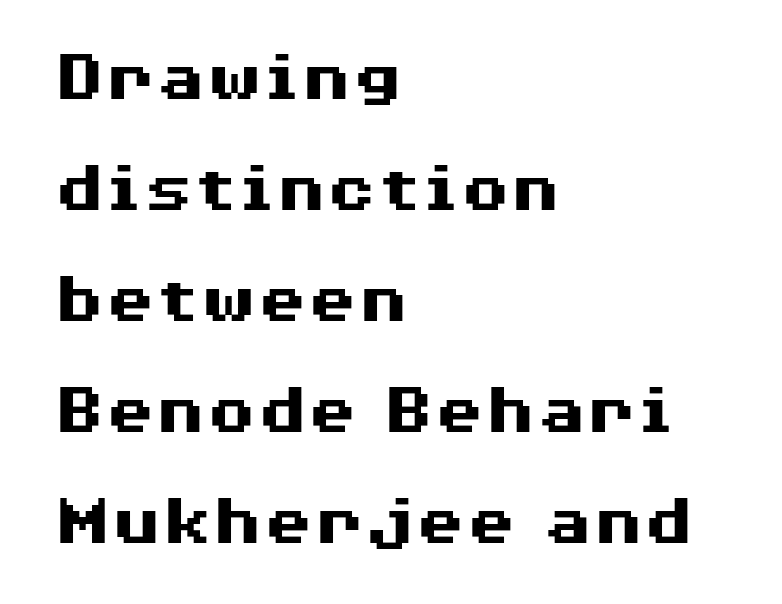
The image shows 73 px heavy, wide sans-serif type, upright; set left-aligned, normal line spacing (1.52x), normal letter spacing, not underlined; medium stroke contrast and a medium x-height.
